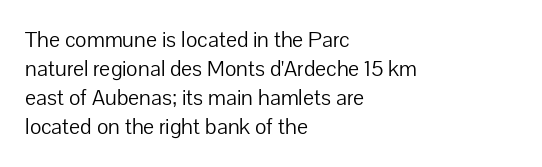
Tall strokes in this sample are plumb rather than angled. The passage shown has conventional tracking throughout. Every row of glyphs begins at an identical x-position on the left. A normal amount of white space separates one row of letters from the next. Type without underlining.
